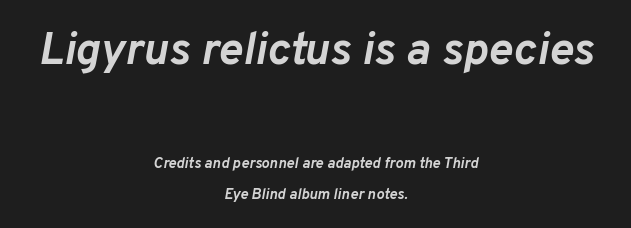
The image shows 46 px semibold type, italic (leaning right); set centered, loose line spacing (2.05x), normal letter spacing, not underlined; the first (top) block is 3.07x larger; low stroke contrast and a medium x-height.
